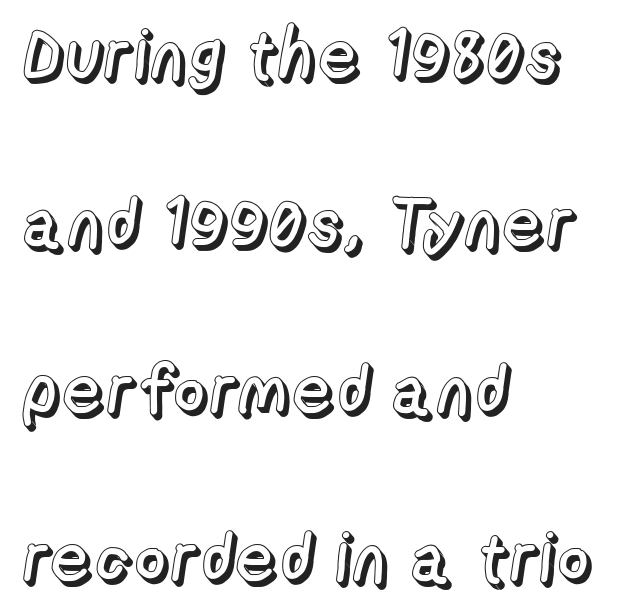
{"width": "normal", "x_height": "medium", "monospaced": "no", "underline": "no", "align": "left", "line_spacing": "loose", "line_spacing_ratio": 2.43, "letter_spacing": "normal", "letter_spacing_em": 0.0, "glyph_px": 69}
